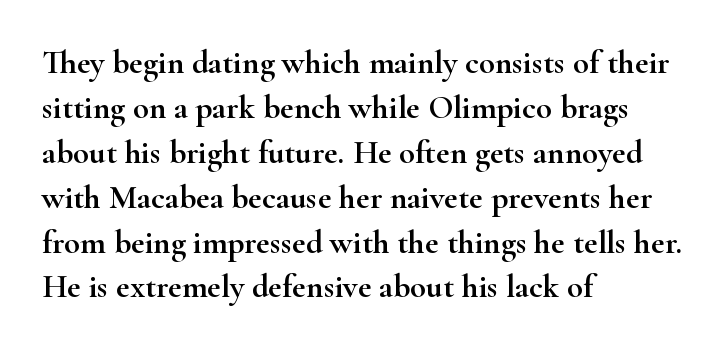
Q: Is the text italic (slanted)? A: No, it is upright.
Q: Is the typeface a serif or a sans-serif typeface? A: Serif.
Q: Is the text underlined? A: No.
Q: How is the paragraph aligned? A: Left-aligned.
Q: Is the spacing between letters normal or unusually wide? A: Normal.
Q: Is the spacing between lines tight, normal or loose? A: Normal.
Q: Width (condensed, normal, or wide)? A: Wide.
Q: Stroke contrast? A: High.
Q: x-height? A: Small.
Q: Monospaced? A: No.
